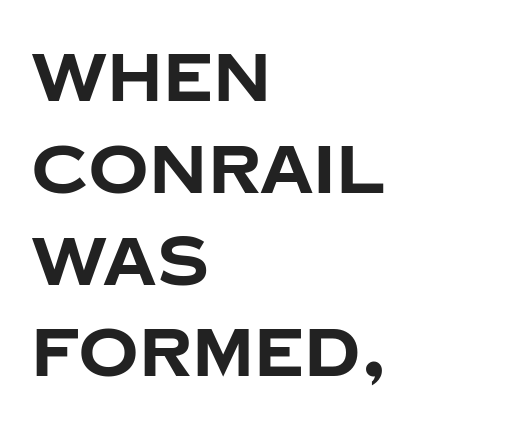
Q: Is the text bold? A: Yes.
Q: Is the text italic (slanted)? A: No, it is upright.
Q: Is the typeface a serif or a sans-serif typeface? A: Sans-serif.
Q: Is the text underlined? A: No.
Q: How is the paragraph aligned? A: Left-aligned.
Q: Is the spacing between letters normal or unusually wide? A: Normal.
Q: Is the spacing between lines tight, normal or loose? A: Normal.
Q: Width (condensed, normal, or wide)? A: Normal.
Q: Stroke contrast? A: Low.
Q: x-height? A: Large.
Q: Monospaced? A: No.
